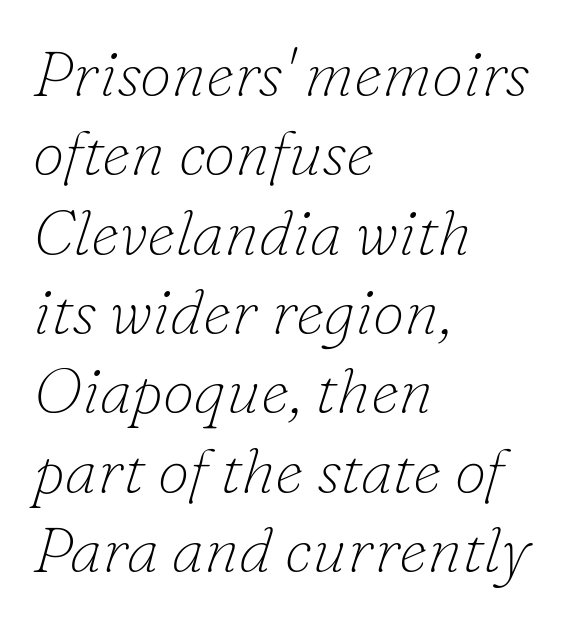
{"serif": "yes", "italic": "yes", "lean": "right", "slant_degrees": 16, "bold": "no", "weight": "thin", "width": "normal", "stroke_contrast": "low", "x_height": "small", "monospaced": "no", "underline": "no", "align": "left", "line_spacing_ratio": 1.24, "letter_spacing": "normal", "letter_spacing_em": 0.0, "glyph_px": 64}
